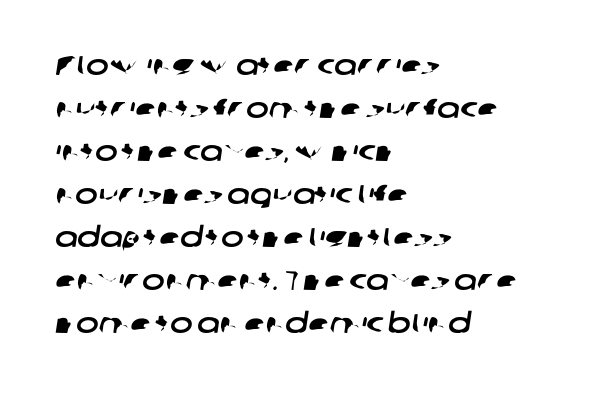
The image shows 27 px text type; set left-aligned, normal line spacing (1.59x), normal letter spacing, not underlined.
